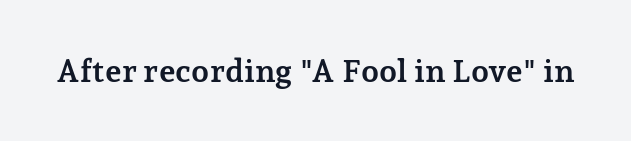
The image shows 32 px semibold serif type, upright; set normal letter spacing, not underlined; low stroke contrast and a medium x-height.
